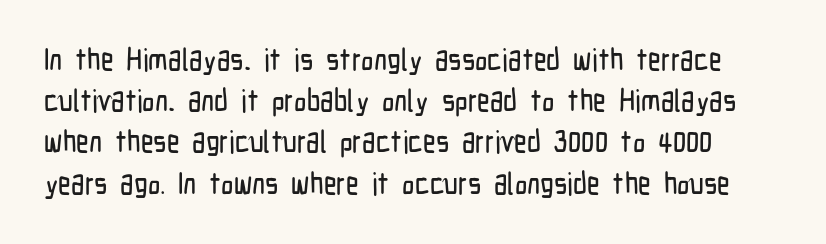
The image shows 31 px condensed sans-serif type, upright; set normal line spacing (1.33x), normal letter spacing, not underlined; low stroke contrast and a medium x-height.
